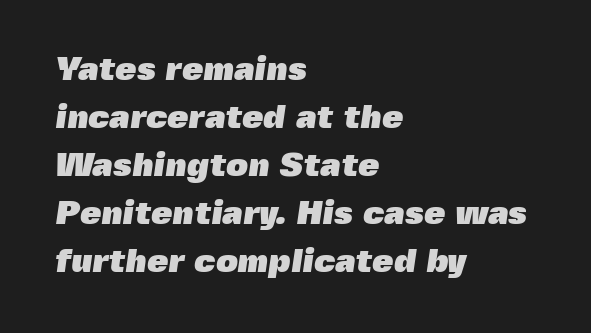
The image shows 34 px heavy sans-serif type; set left-aligned, normal line spacing (1.41x), normal letter spacing, not underlined; a medium x-height.
